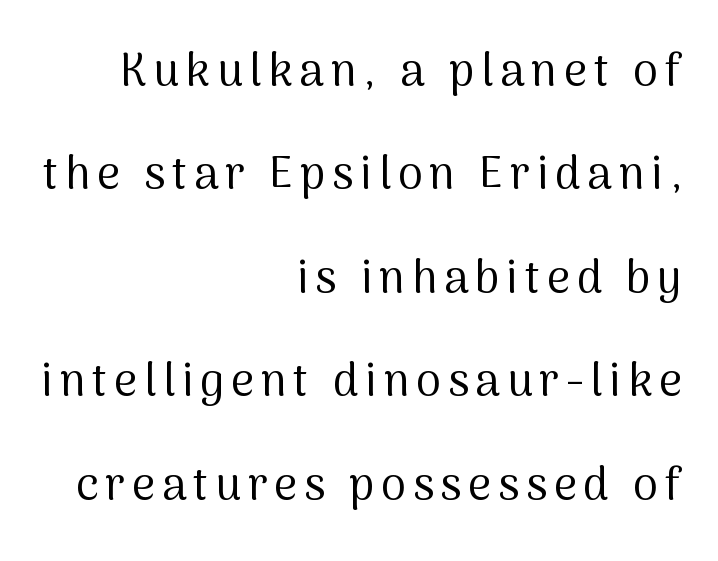
{"serif": "no", "italic": "no", "bold": "no", "weight": "regular", "width": "normal", "stroke_contrast": "medium", "x_height": "medium", "monospaced": "no", "underline": "no", "align": "right", "line_spacing": "loose", "line_spacing_ratio": 2.3, "glyph_px": 45}
